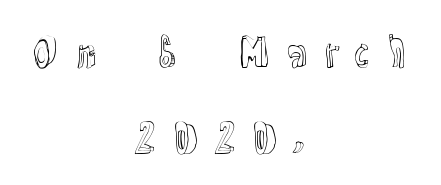
The image shows 36 px text type, upright; set centered, loose line spacing (2.38x), unusually wide letter spacing (+0.31 em), not underlined; a medium x-height.
